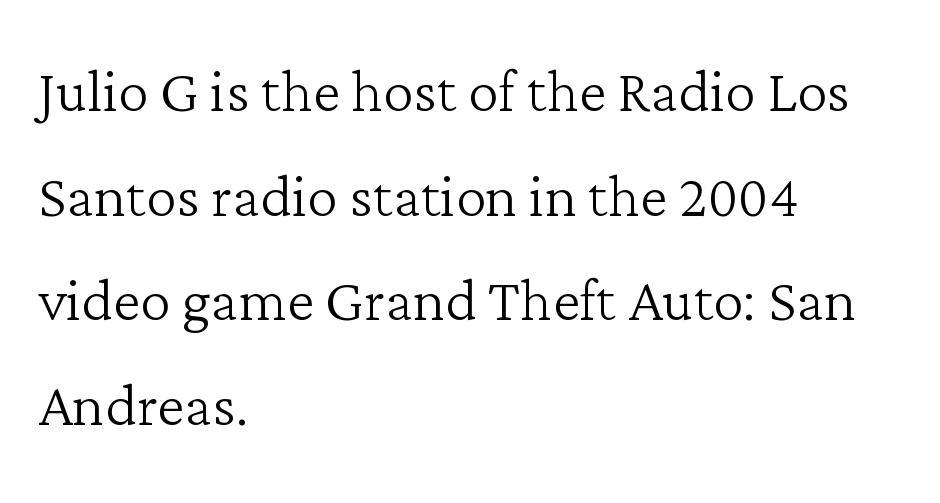
{"serif": "yes", "italic": "no", "bold": "no", "weight": "light", "width": "normal", "stroke_contrast": "low", "x_height": "medium", "monospaced": "no", "underline": "no", "align": "left", "line_spacing": "normal", "line_spacing_ratio": 1.36, "letter_spacing": "normal", "letter_spacing_em": 0.0, "glyph_px": 77}
